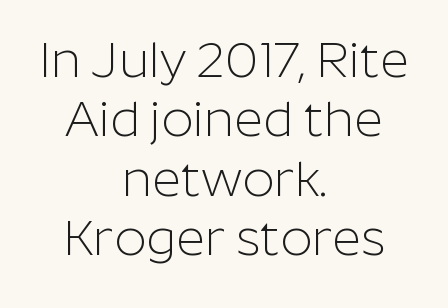
{"serif": "no", "italic": "no", "bold": "no", "weight": "light", "width": "normal", "stroke_contrast": "low", "x_height": "medium", "monospaced": "no", "underline": "no", "align": "center", "line_spacing_ratio": 1.19, "letter_spacing": "normal", "letter_spacing_em": 0.0, "glyph_px": 50}
